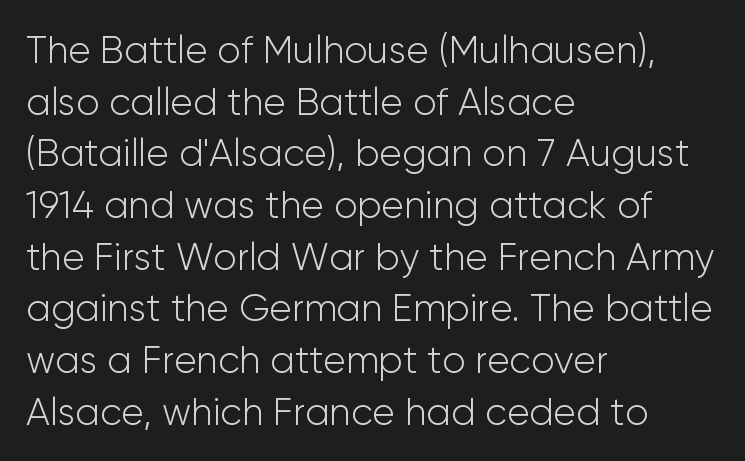
{"serif": "no", "italic": "no", "bold": "no", "weight": "light", "width": "normal", "stroke_contrast": "low", "x_height": "medium", "monospaced": "no", "underline": "no", "align": "left", "line_spacing": "normal", "line_spacing_ratio": 1.36, "letter_spacing": "normal", "letter_spacing_em": 0.0, "glyph_px": 38}
